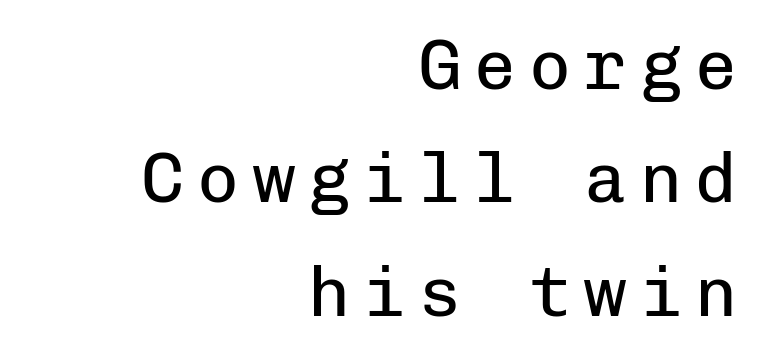
Q: Is the text bold? A: No.
Q: Is the text italic (slanted)? A: No, it is upright.
Q: Is the typeface a serif or a sans-serif typeface? A: Sans-serif.
Q: Is the text underlined? A: No.
Q: How is the paragraph aligned? A: Right-aligned.
Q: Is the spacing between lines tight, normal or loose? A: Normal.
Q: Width (condensed, normal, or wide)? A: Normal.
Q: Stroke contrast? A: Low.
Q: x-height? A: Medium.
Q: Monospaced? A: Yes.
